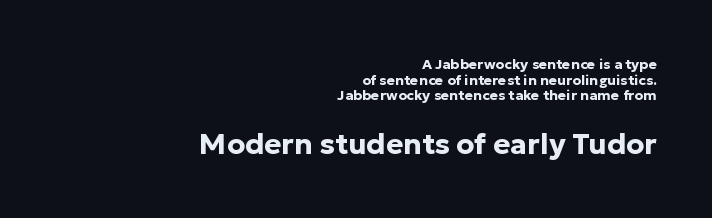
Size hierarchy here favors the trailing block over the leading one. Tracking value appears to be zero — textbook default spacing. Nothing sits at the stroke ends, so this counts as sans-serif. Pretty heavy lettering here — definitely bold. Reading down the block, your eye finds every line finishing at a fixed right position. Posture: straight, roman, zero tilt.
